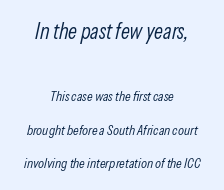
Q: Is the text bold? A: No.
Q: Is the text italic (slanted)? A: Yes, it leans right by about 13 degrees.
Q: Is the text underlined? A: No.
Q: How is the paragraph aligned? A: Centered.
Q: Is the spacing between letters normal or unusually wide? A: Normal.
Q: Is the spacing between lines tight, normal or loose? A: Loose.
Q: Which block of text is set in a larger size, the first (top) or the second (bottom)? A: The first (top) one.
